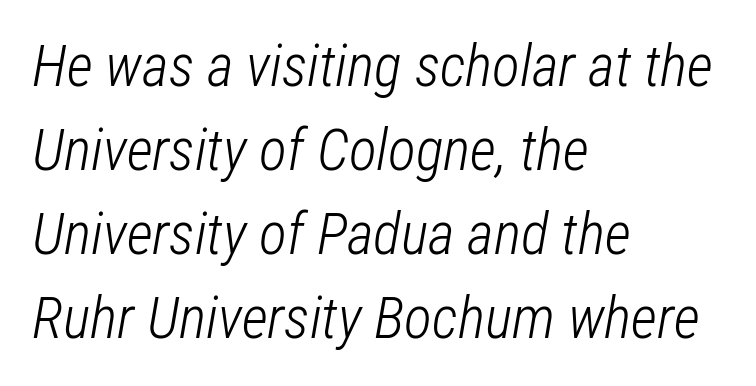
The image shows 58 px light, condensed type, italic (leaning right); set left-aligned, normal line spacing (1.45x), normal letter spacing, not underlined; low stroke contrast and a medium x-height.
